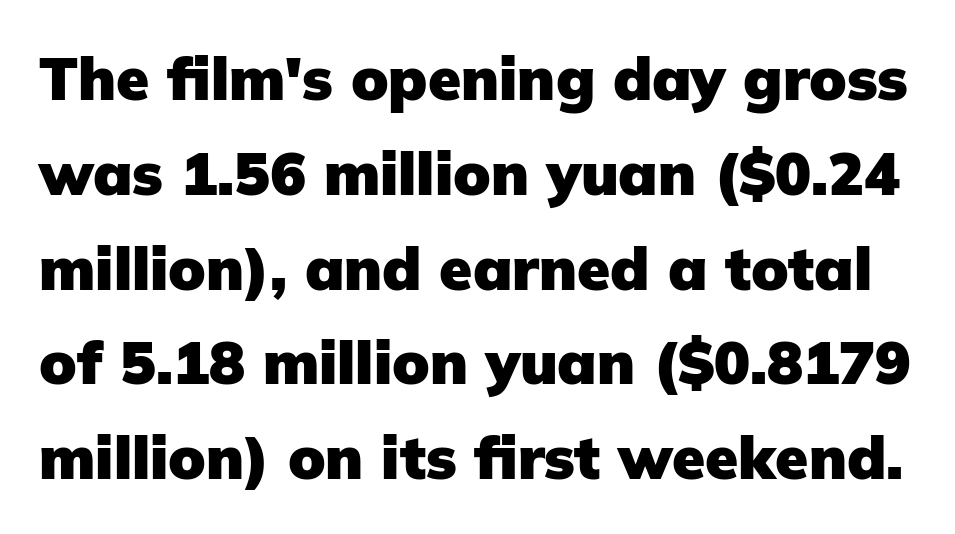
{"serif": "no", "italic": "no", "bold": "yes", "weight": "heavy", "width": "normal", "stroke_contrast": "low", "x_height": "medium", "monospaced": "no", "underline": "no", "line_spacing": "normal", "line_spacing_ratio": 1.58, "letter_spacing": "normal", "letter_spacing_em": 0.0, "glyph_px": 60}
